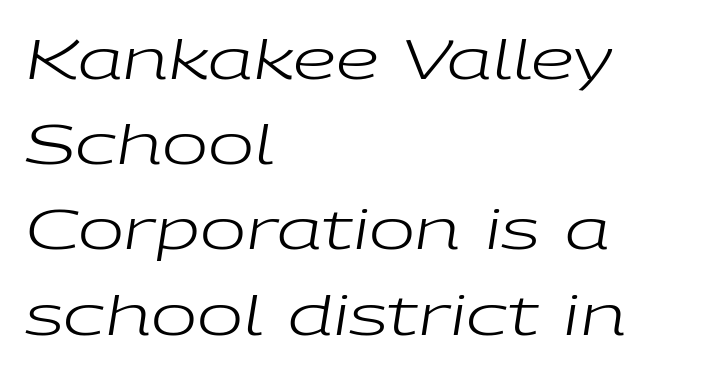
The image shows 55 px regular-weight, wide type, italic (leaning right); set left-aligned, normal line spacing (1.55x), normal letter spacing, not underlined; low stroke contrast and a medium x-height.
